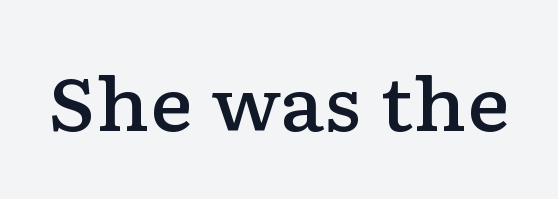
Q: Is the text bold? A: Semi-bold.
Q: Is the text italic (slanted)? A: No, it is upright.
Q: Is the typeface a serif or a sans-serif typeface? A: Serif.
Q: Is the text underlined? A: No.
Q: Is the spacing between letters normal or unusually wide? A: Normal.
Q: Width (condensed, normal, or wide)? A: Wide.
Q: Stroke contrast? A: Low.
Q: x-height? A: Medium.
Q: Monospaced? A: No.
